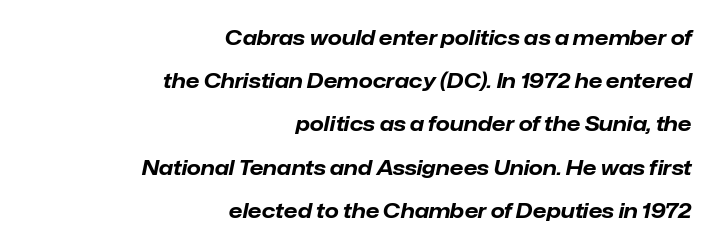
Q: Is the text bold? A: Yes.
Q: Is the text italic (slanted)? A: Yes, it leans right by about 12 degrees.
Q: Is the text underlined? A: No.
Q: How is the paragraph aligned? A: Right-aligned.
Q: Is the spacing between letters normal or unusually wide? A: Normal.
Q: Is the spacing between lines tight, normal or loose? A: Loose.
